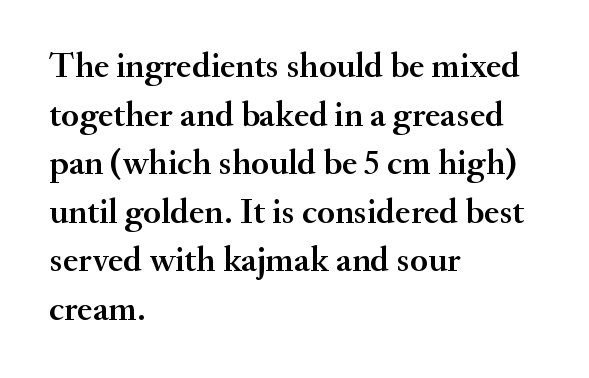
Old-style or modern, the face here clearly has serifs. A classic flush-left, rag-right setting is used for this passage. The gap between lines stays unmarked. No extra tracking has been applied to these lines.
